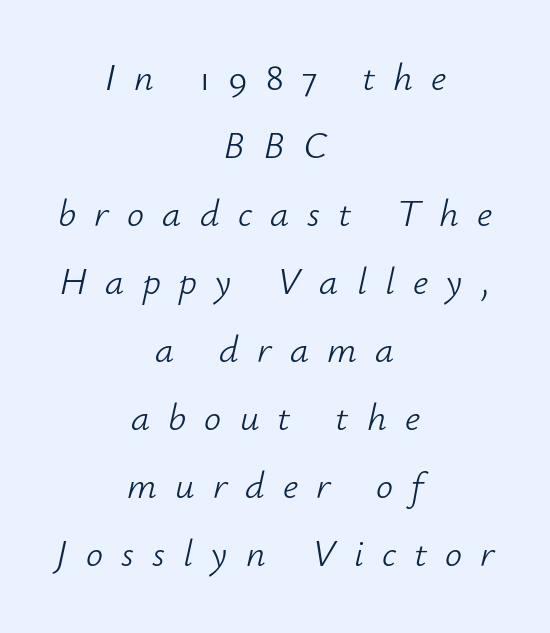
When letters slant like this, we call the style italic. Each stroke keeps to a modest, everyday thickness or less. Each letter keeps its own natural width here, so spacing adapts to shape. These lines have a slow, spaced-out rhythm from letter to letter. Only glyphs here, with clear space below each row. The paragraph has two soft edges and a firm central axis.
